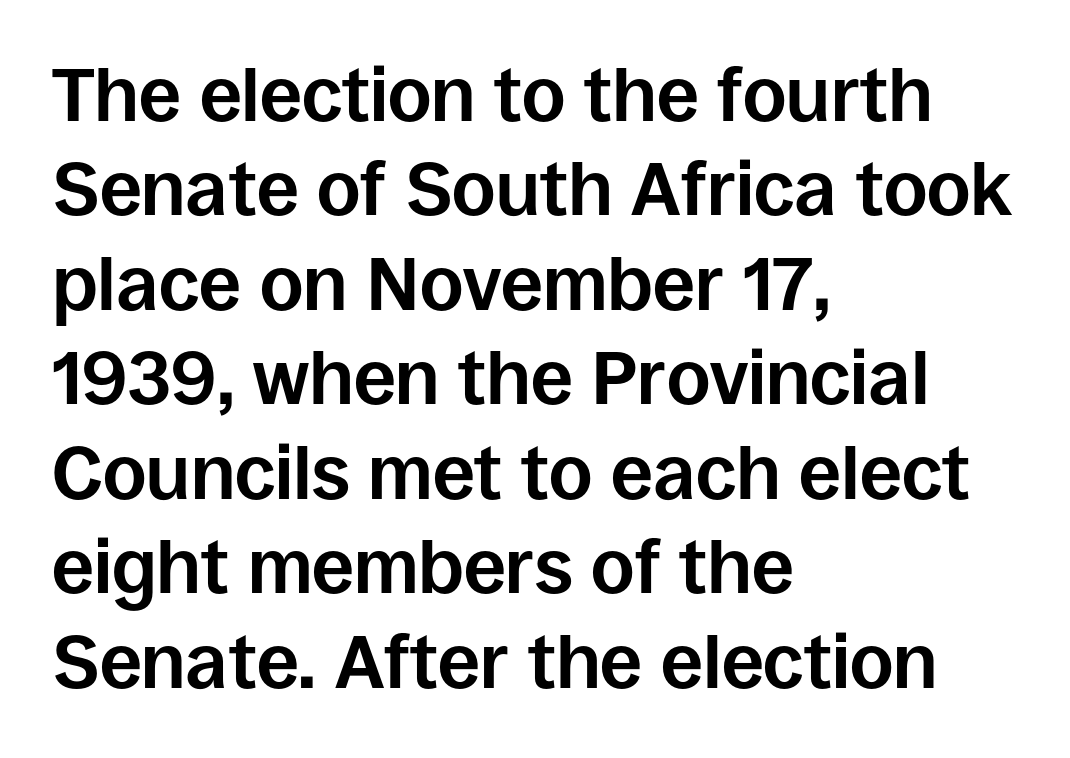
The image shows 75 px bold sans-serif type, upright; set left-aligned, normal line spacing (1.26x), normal letter spacing, not underlined; low stroke contrast and a large x-height.
